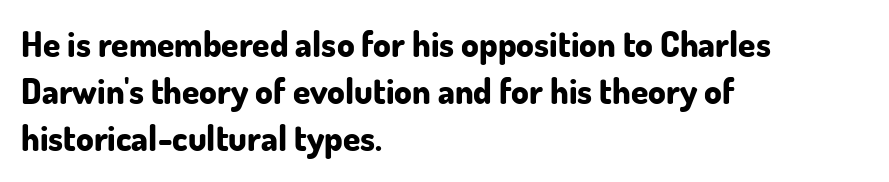
{"serif": "no", "italic": "no", "bold": "yes", "weight": "bold", "width": "normal", "stroke_contrast": "low", "x_height": "small", "monospaced": "no", "underline": "no", "align": "left", "line_spacing": "normal", "line_spacing_ratio": 1.35, "letter_spacing": "normal", "letter_spacing_em": 0.0, "glyph_px": 35}
